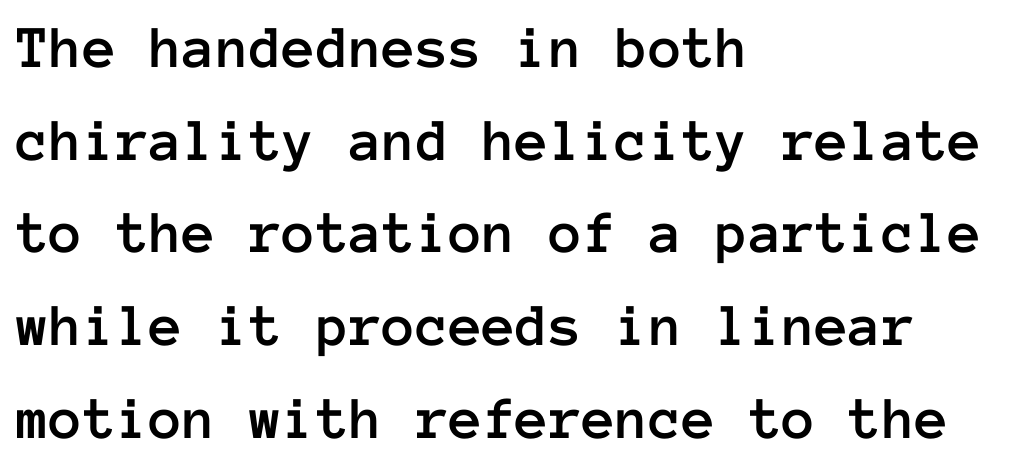
The image shows 61 px text type, upright, monospaced; set left-aligned, normal line spacing (1.52x), normal letter spacing, not underlined; low stroke contrast and a medium x-height.
